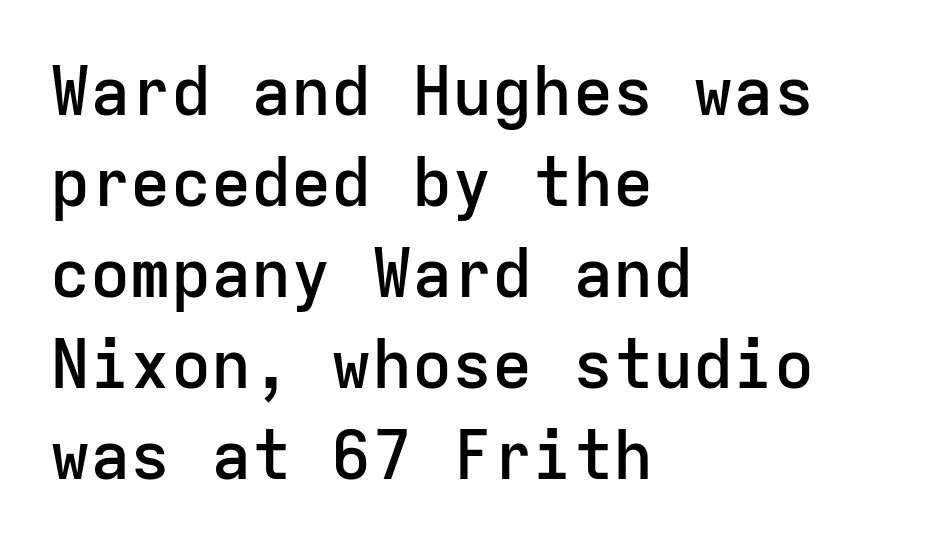
{"serif": "no", "italic": "no", "bold": "semi", "weight": "semibold", "width": "normal", "stroke_contrast": "low", "x_height": "medium", "monospaced": "yes", "underline": "no", "align": "left", "line_spacing": "normal", "line_spacing_ratio": 1.36, "letter_spacing": "normal", "letter_spacing_em": 0.0, "glyph_px": 67}
